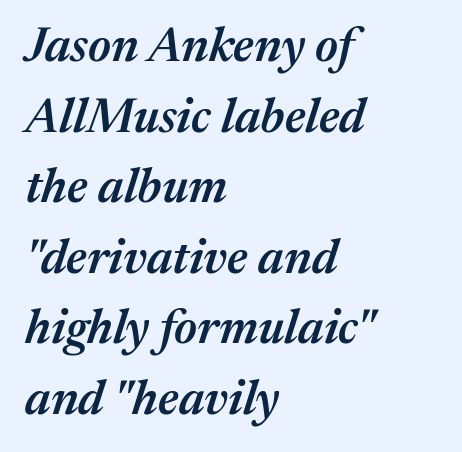
{"italic": "yes", "lean": "right", "slant_degrees": 17, "bold": "semi", "weight": "semibold", "width": "normal", "stroke_contrast": "medium", "x_height": "medium", "monospaced": "no", "underline": "no", "align": "left", "line_spacing": "normal", "line_spacing_ratio": 1.47, "letter_spacing": "normal", "letter_spacing_em": 0.0, "glyph_px": 48}
